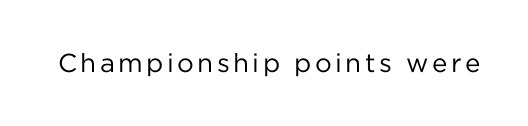
The image shows 26 px text type, upright; set not underlined.
